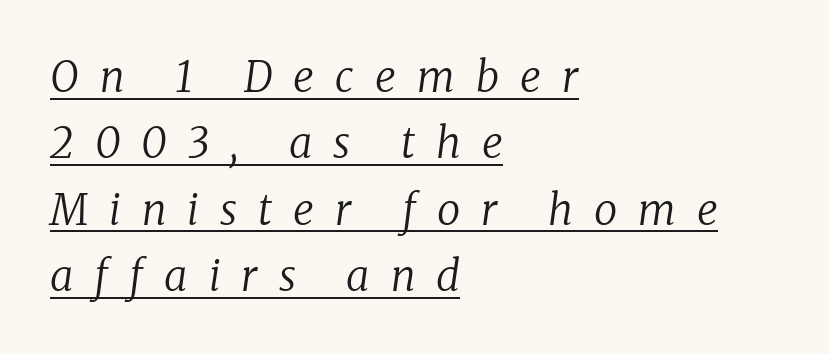
{"serif": "yes", "italic": "yes", "lean": "right", "slant_degrees": 8, "bold": "no", "weight": "regular", "width": "normal", "stroke_contrast": "low", "x_height": "medium", "monospaced": "no", "underline": "yes", "align": "left", "line_spacing": "normal", "line_spacing_ratio": 1.58, "letter_spacing": "wide", "letter_spacing_em": 0.5, "glyph_px": 42}
